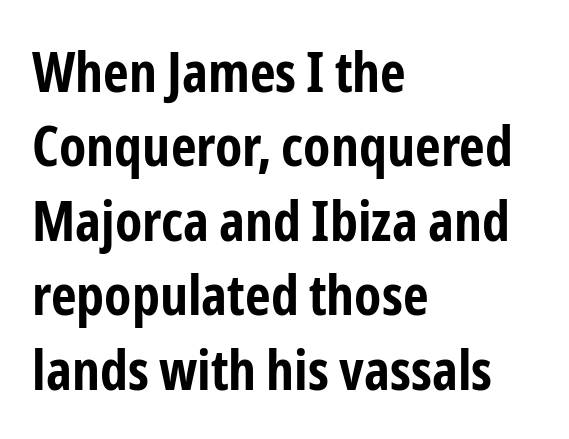
{"serif": "no", "italic": "no", "bold": "yes", "weight": "bold", "width": "condensed", "stroke_contrast": "low", "x_height": "medium", "monospaced": "no", "underline": "no", "align": "left", "line_spacing": "normal", "line_spacing_ratio": 1.33, "letter_spacing": "normal", "letter_spacing_em": 0.0, "glyph_px": 56}
